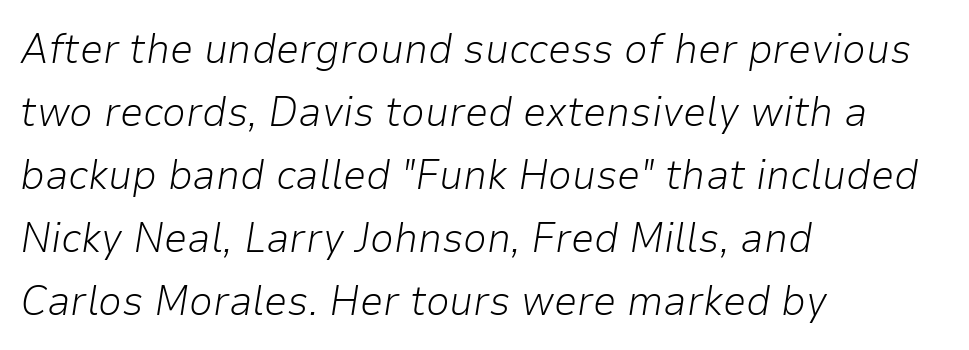
Underline: absent. How are the letters spaced? Ordinarily, with no added tracking. The typesetting does not lean heavy: it is not bold. Varying glyph widths throughout — classic text-font behaviour. The font's italic variant was chosen for this text.
